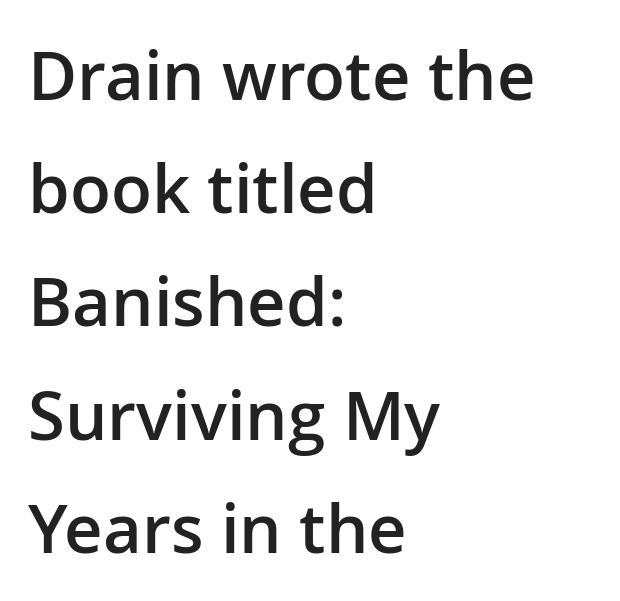
Q: Is the text bold? A: Semi-bold.
Q: Is the text italic (slanted)? A: No, it is upright.
Q: Is the typeface a serif or a sans-serif typeface? A: Sans-serif.
Q: Is the text underlined? A: No.
Q: How is the paragraph aligned? A: Left-aligned.
Q: Is the spacing between letters normal or unusually wide? A: Normal.
Q: Is the spacing between lines tight, normal or loose? A: Normal.
Q: Width (condensed, normal, or wide)? A: Normal.
Q: Stroke contrast? A: Low.
Q: x-height? A: Medium.
Q: Monospaced? A: No.
